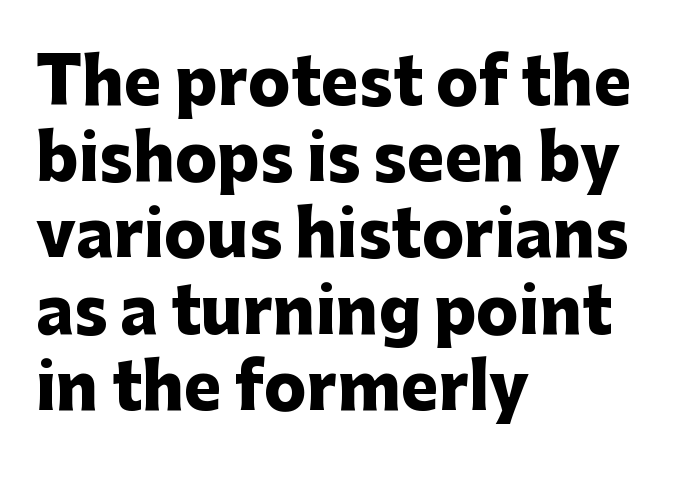
Q: Is the text bold? A: Yes.
Q: Is the text italic (slanted)? A: No, it is upright.
Q: Is the typeface a serif or a sans-serif typeface? A: Sans-serif.
Q: Is the text underlined? A: No.
Q: How is the paragraph aligned? A: Left-aligned.
Q: Is the spacing between letters normal or unusually wide? A: Normal.
Q: Width (condensed, normal, or wide)? A: Normal.
Q: Stroke contrast? A: Low.
Q: x-height? A: Medium.
Q: Monospaced? A: No.
